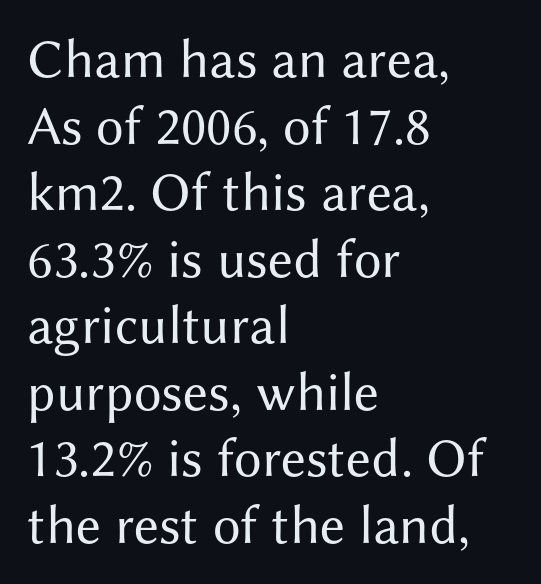
The image shows 55 px regular-weight sans-serif type, upright; set left-aligned, line spacing 1.21x, normal letter spacing, not underlined; medium stroke contrast and a medium x-height.
